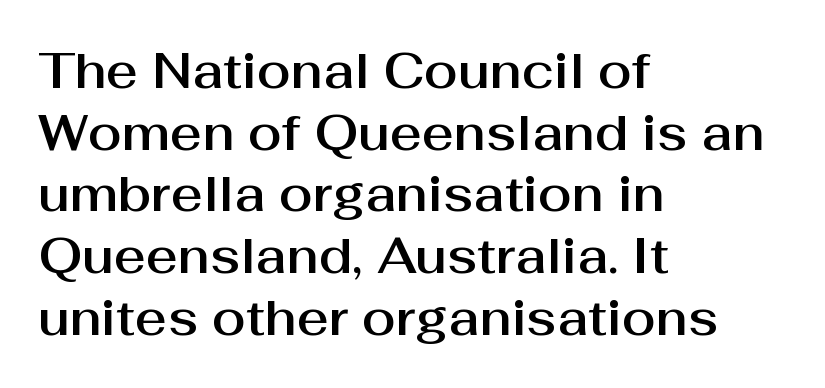
Honestly, the row spacing looks completely unremarkable. This is sans-serif lettering, the kind often seen on screens and signage. Inter-character spacing is left at the font's built-in metrics. Is this a fixed-width face? No — the glyphs have proportional, varying widths. Alignment: flush left.
